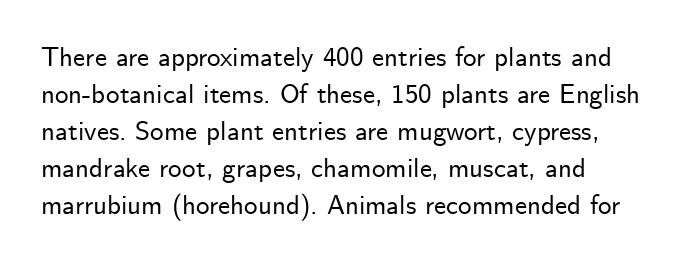
Q: Is the text italic (slanted)? A: No, it is upright.
Q: Is the text underlined? A: No.
Q: How is the paragraph aligned? A: Left-aligned.
Q: Is the spacing between letters normal or unusually wide? A: Normal.
Q: Is the spacing between lines tight, normal or loose? A: Normal.
